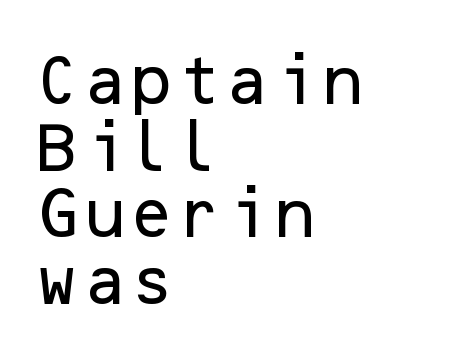
{"serif": "no", "italic": "no", "width": "normal", "stroke_contrast": "low", "x_height": "medium", "underline": "no", "align": "left", "line_spacing_ratio": 1.21, "letter_spacing": "normal", "letter_spacing_em": 0.0, "glyph_px": 55}
